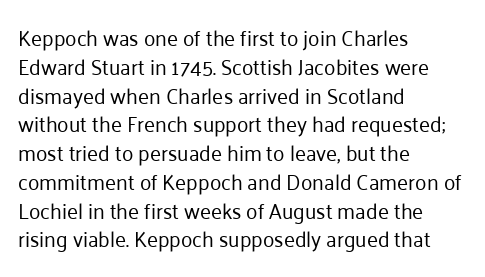
The image shows 21 px text type, upright; set left-aligned, normal line spacing (1.37x), normal letter spacing, not underlined.
